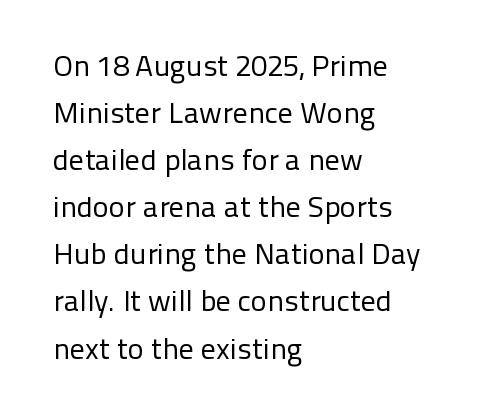
{"serif": "no", "italic": "no", "bold": "no", "weight": "regular", "width": "normal", "stroke_contrast": "low", "x_height": "medium", "monospaced": "no", "underline": "no", "align": "left", "line_spacing": "normal", "line_spacing_ratio": 1.57, "letter_spacing": "normal", "letter_spacing_em": 0.0, "glyph_px": 30}
